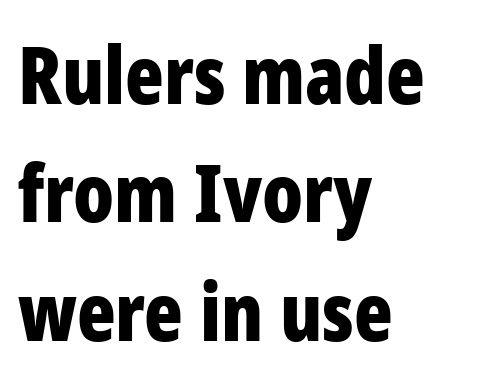
Q: Is the text bold? A: Yes.
Q: Is the text italic (slanted)? A: No, it is upright.
Q: Is the typeface a serif or a sans-serif typeface? A: Sans-serif.
Q: Is the text underlined? A: No.
Q: How is the paragraph aligned? A: Left-aligned.
Q: Is the spacing between letters normal or unusually wide? A: Normal.
Q: Is the spacing between lines tight, normal or loose? A: Normal.
Q: Width (condensed, normal, or wide)? A: Condensed.
Q: Stroke contrast? A: Low.
Q: x-height? A: Medium.
Q: Monospaced? A: No.
